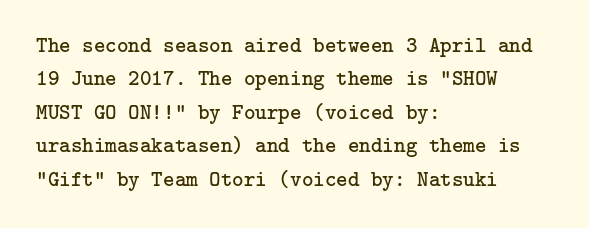
The image shows 22 px text type, upright; set left-aligned, normal line spacing (1.52x), normal letter spacing, not underlined.
